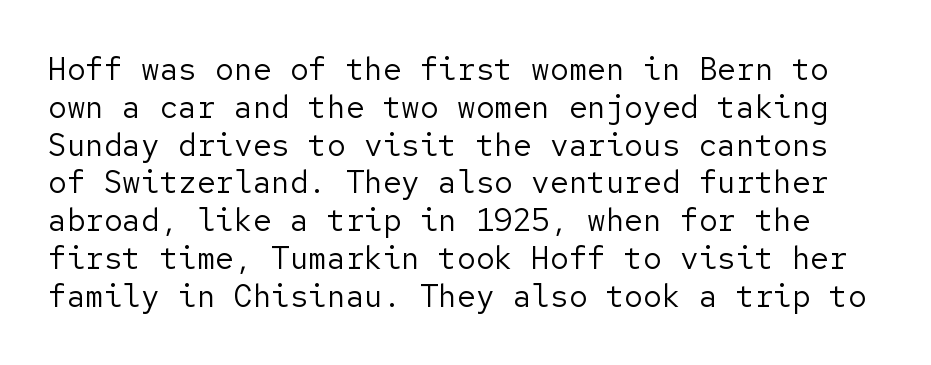
{"serif": "no", "italic": "no", "bold": "no", "weight": "regular", "width": "normal", "stroke_contrast": "low", "x_height": "medium", "underline": "no", "line_spacing_ratio": 1.22, "letter_spacing": "normal", "letter_spacing_em": 0.0, "glyph_px": 31}
